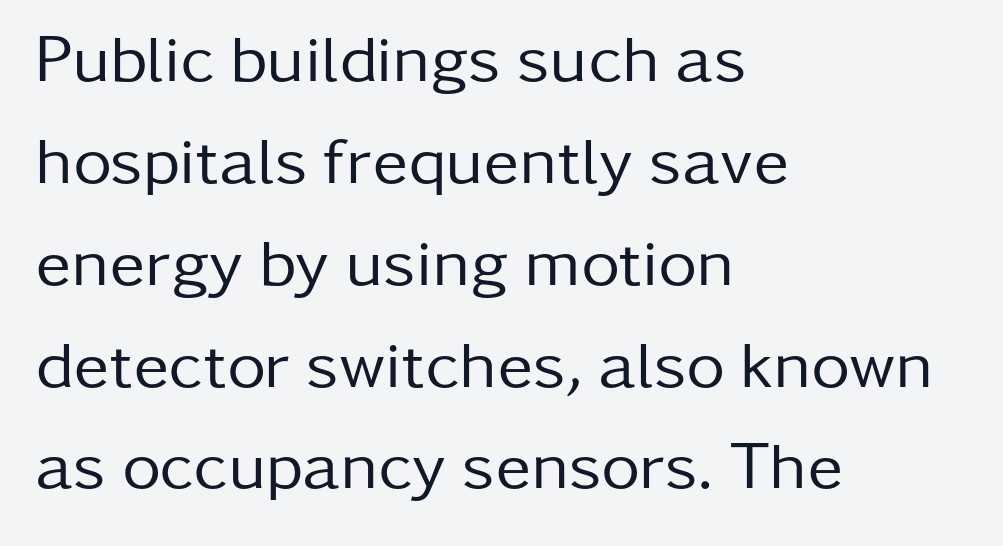
{"serif": "no", "italic": "no", "bold": "no", "weight": "regular", "width": "normal", "stroke_contrast": "low", "x_height": "medium", "monospaced": "no", "underline": "no", "align": "left", "line_spacing": "normal", "line_spacing_ratio": 1.52, "letter_spacing": "normal", "letter_spacing_em": 0.0, "glyph_px": 67}
